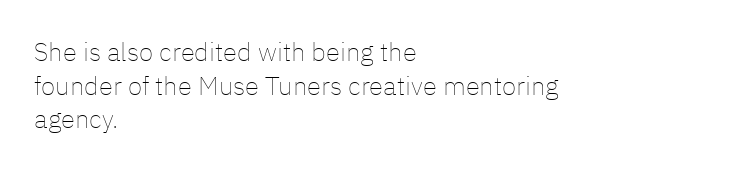
Interline gaps are of average width in this sample. In terms of posture, this sample is upright. Teacher's note: observe the even left margin — that is flush-left alignment. The cut favours lightness, reaching ordinary text weight at its darkest.
